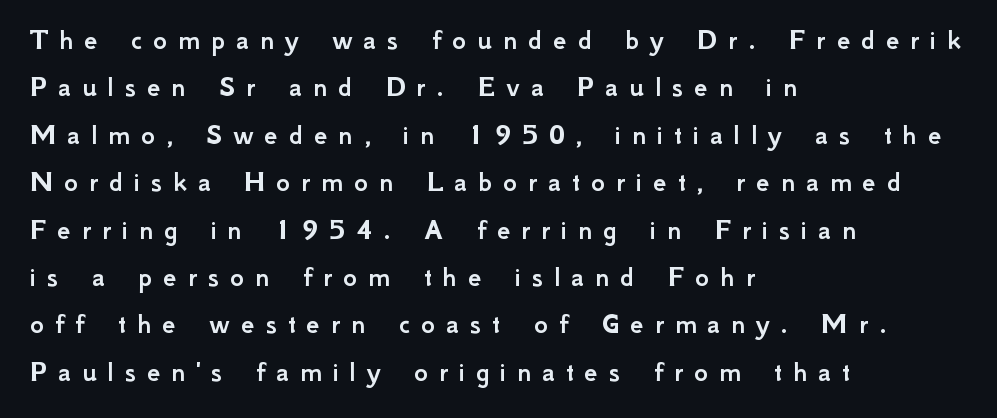
The image shows 30 px sans-serif type, upright; set left-aligned, normal line spacing (1.58x), unusually wide letter spacing (+0.36 em), not underlined; low stroke contrast and a small x-height.
